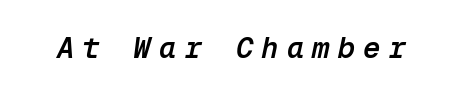
{"italic": "yes", "lean": "right", "slant_degrees": 12, "bold": "semi", "weight": "semibold", "width": "normal", "stroke_contrast": "low", "x_height": "medium", "monospaced": "yes", "underline": "no", "letter_spacing": "wide", "letter_spacing_em": 0.28, "glyph_px": 29}
